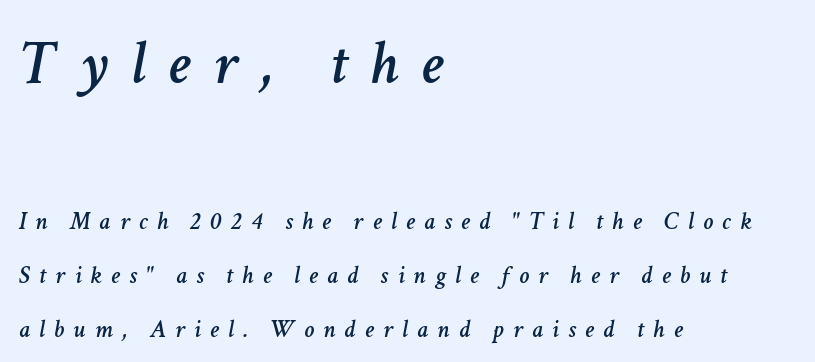
{"italic": "yes", "lean": "right", "slant_degrees": 11, "width": "normal", "stroke_contrast": "low", "x_height": "medium", "monospaced": "no", "underline": "no", "align": "left", "line_spacing": "loose", "line_spacing_ratio": 2.16, "letter_spacing": "wide", "letter_spacing_em": 0.37, "larger_block": "first", "size_ratio": 2.48, "glyph_px": 62}
